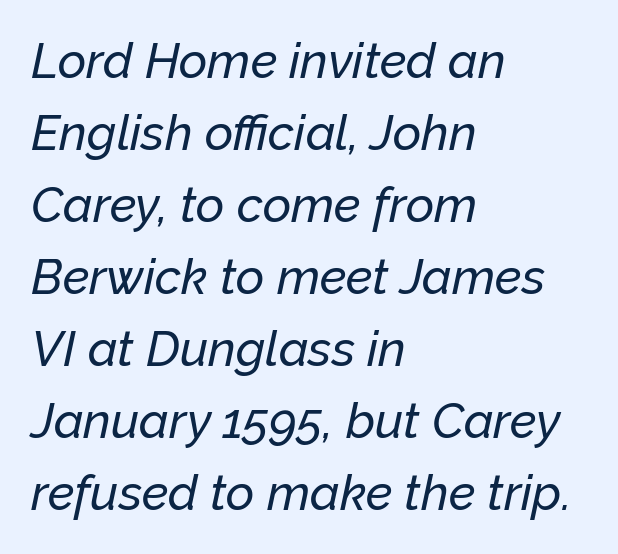
Clear beneath every line of the passage. Slanted lettering throughout. Spacing verdict: proportional, widths tailored to each character. Notice how descenders clear the ascenders below comfortably — that's standard leading. There is no visible air inserted between adjacent glyphs. Line starts are locked; line ends wander.
